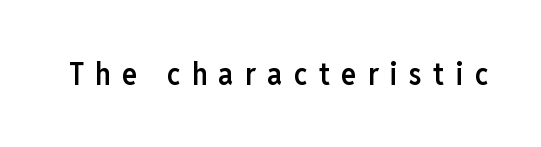
{"serif": "no", "italic": "no", "bold": "semi", "weight": "semibold", "width": "condensed", "stroke_contrast": "low", "x_height": "medium", "monospaced": "no", "underline": "no", "letter_spacing": "wide", "letter_spacing_em": 0.37, "glyph_px": 31}
